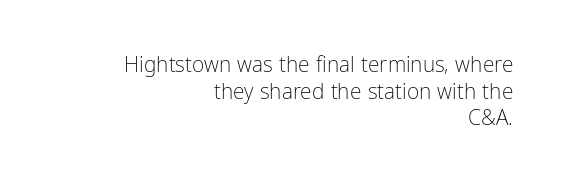
Counters stay open thanks to moderate or lighter strokes. Underline: absent. Honestly, the row spacing looks completely unremarkable. Every stem runs plumb, perpendicular to the baseline.
